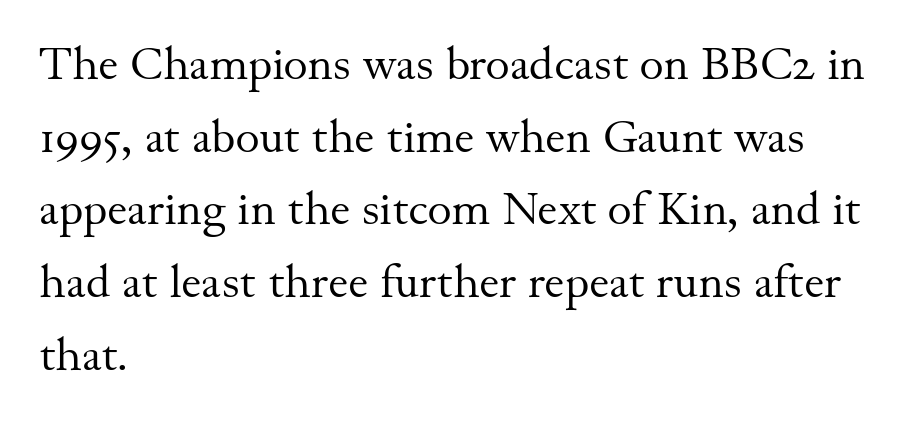
{"serif": "yes", "italic": "no", "bold": "no", "weight": "regular", "width": "normal", "stroke_contrast": "medium", "x_height": "small", "monospaced": "no", "underline": "no", "align": "left", "line_spacing": "normal", "line_spacing_ratio": 1.58, "letter_spacing": "normal", "letter_spacing_em": 0.0, "glyph_px": 46}
